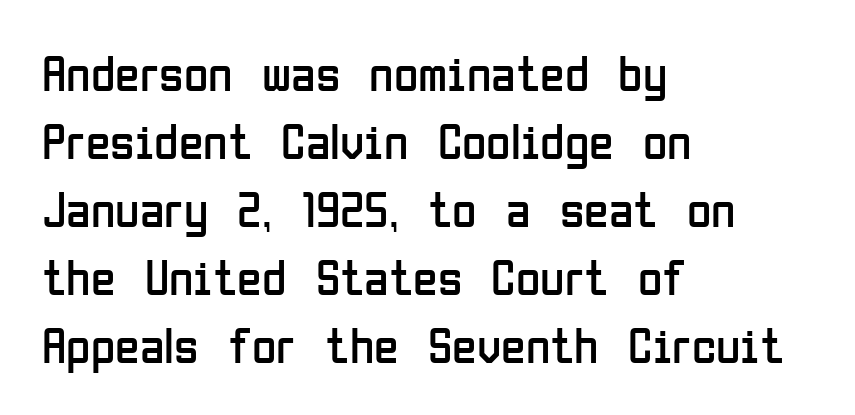
{"serif": "no", "italic": "no", "bold": "no", "weight": "regular", "width": "condensed", "stroke_contrast": "low", "x_height": "medium", "monospaced": "no", "underline": "no", "align": "left", "line_spacing": "normal", "line_spacing_ratio": 1.36, "letter_spacing": "normal", "letter_spacing_em": 0.0, "glyph_px": 50}
